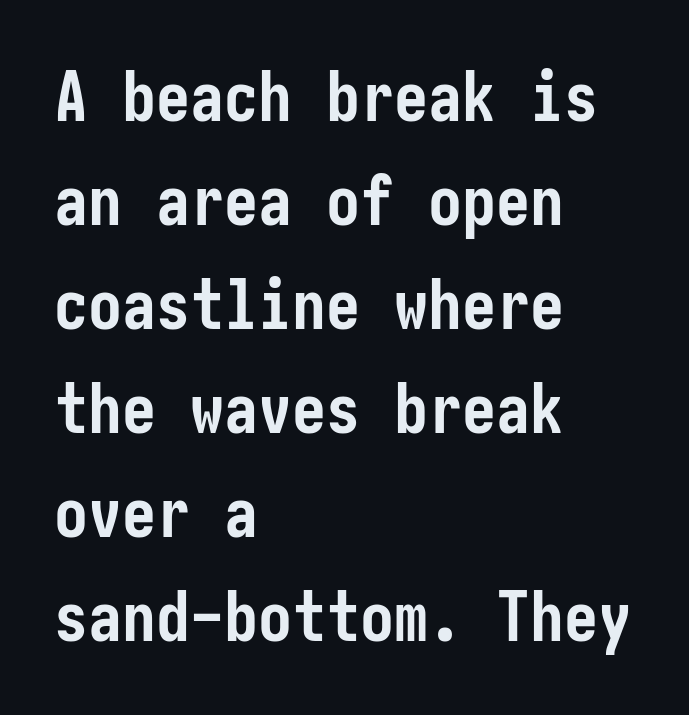
Q: Is the text bold? A: Yes.
Q: Is the text italic (slanted)? A: No, it is upright.
Q: Is the typeface a serif or a sans-serif typeface? A: Sans-serif.
Q: Is the text underlined? A: No.
Q: How is the paragraph aligned? A: Left-aligned.
Q: Is the spacing between letters normal or unusually wide? A: Normal.
Q: Is the spacing between lines tight, normal or loose? A: Normal.
Q: Width (condensed, normal, or wide)? A: Condensed.
Q: Stroke contrast? A: Low.
Q: x-height? A: Medium.
